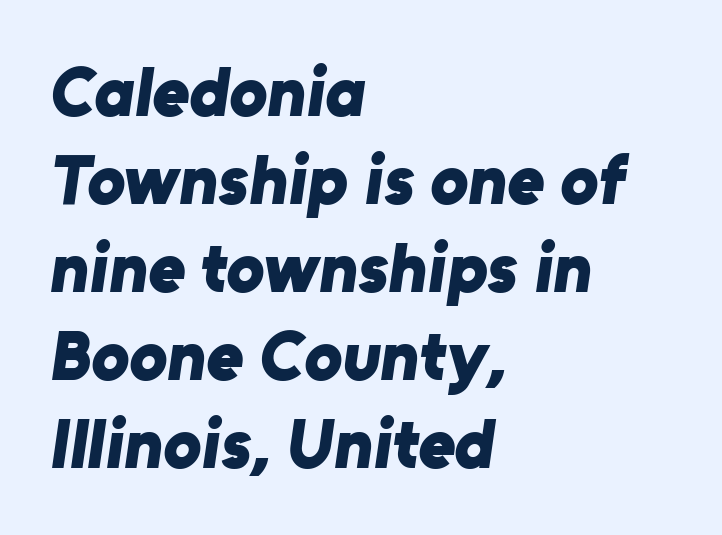
Each letter's strokes conclude bluntly, with no projecting serifs. The letters sit at their default tracking, neither squeezed nor spread. Strokes here are thick enough to call this a true bold. Lines of text with bare space underneath. The setting favours the left margin, as ordinary paragraphs usually do. Varying glyph widths throughout — classic text-font behaviour.
